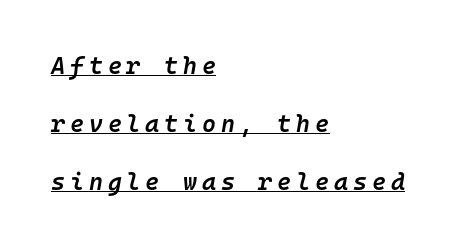
Notice how a bar underscores the lettering throughout. Does extra space separate the letters? Yes, quite a lot of it. The compositor pushed each line to the left boundary. Caption: semibold face, moderately heavy strokes. A typesetter would mark this as italic.
